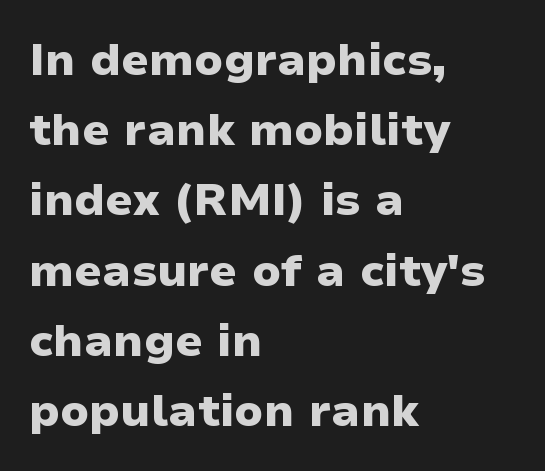
The image shows 45 px heavy sans-serif type, upright; set left-aligned, normal line spacing (1.56x), normal letter spacing, not underlined; low stroke contrast and a medium x-height.
